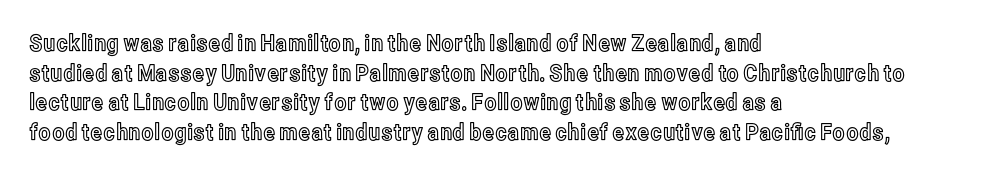
The image shows 23 px text type, upright; set left-aligned, normal line spacing (1.29x), normal letter spacing, not underlined.
